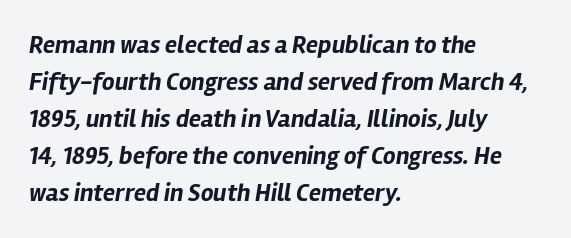
Q: Is the text bold? A: Yes.
Q: Is the text italic (slanted)? A: Yes, it leans right by about 12 degrees.
Q: Is the text underlined? A: No.
Q: How is the paragraph aligned? A: Left-aligned.
Q: Is the spacing between letters normal or unusually wide? A: Normal.
Q: Is the spacing between lines tight, normal or loose? A: Normal.
